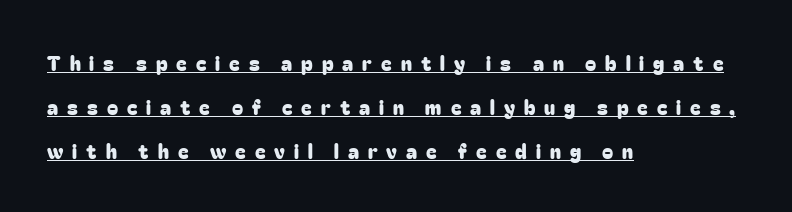
The image shows 20 px text type, upright; set left-aligned, loose line spacing (2.2x), unusually wide letter spacing (+0.45 em), underlined.
